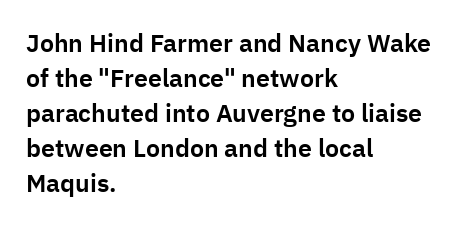
The rendering uses a moderate line-height, typical for paragraphs. A typesetter would call this zero additional tracking. Teacher's note: observe the even left margin — that is flush-left alignment. The string is rendered with underlining switched off. Posture: straight, roman, zero tilt.
